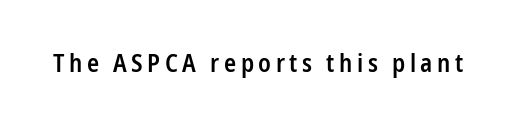
Each row of text sits above clean, open space. The strokes are fattened partway — semibold, not bold. Italic? Not at all — the glyphs are vertical.
